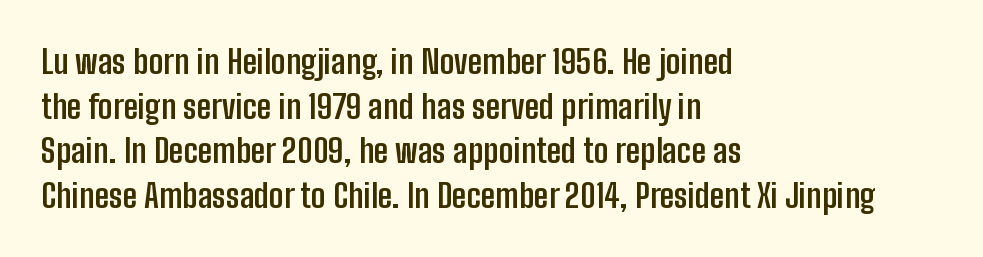
Q: Is the text bold? A: Yes.
Q: Is the text italic (slanted)? A: No, it is upright.
Q: Is the typeface a serif or a sans-serif typeface? A: Sans-serif.
Q: Is the text underlined? A: No.
Q: How is the paragraph aligned? A: Left-aligned.
Q: Is the spacing between letters normal or unusually wide? A: Normal.
Q: Is the spacing between lines tight, normal or loose? A: Normal.
Q: Width (condensed, normal, or wide)? A: Condensed.
Q: Stroke contrast? A: Low.
Q: x-height? A: Medium.
Q: Monospaced? A: No.
